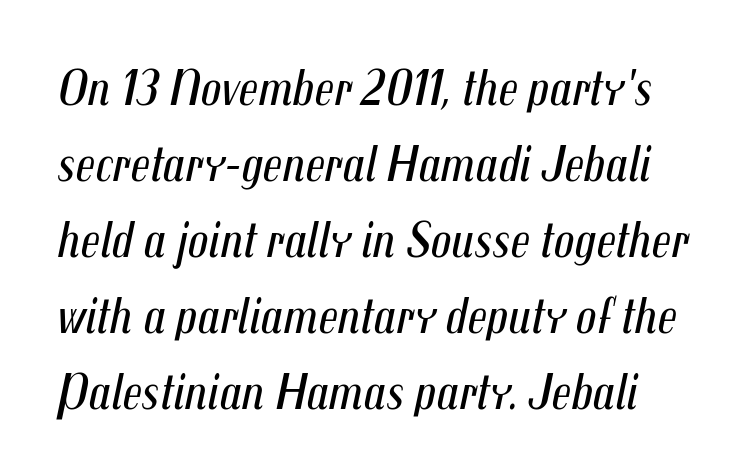
The image shows 51 px regular-weight, condensed type, italic (leaning right); set normal line spacing (1.49x), normal letter spacing, not underlined; medium stroke contrast and a medium x-height.
